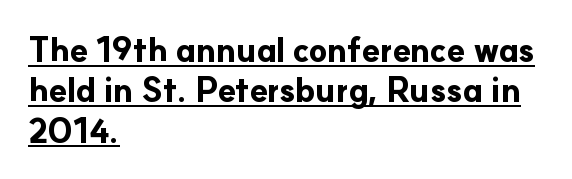
The words here are underlined. You can tell from the bare stems that sans-serif type was used. The letters sit at their default tracking, neither squeezed nor spread. A typesetter would call this proportional, since set widths differ per character. Typographic density is high because the face is bold. Typeset ragged right — the left edge is the straight one.
